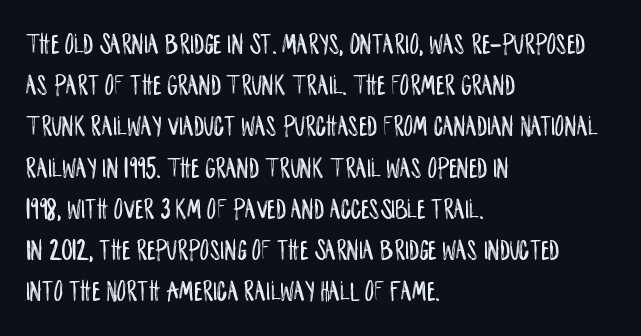
Q: Is the text italic (slanted)? A: No, it is upright.
Q: Is the typeface a serif or a sans-serif typeface? A: Sans-serif.
Q: Is the text underlined? A: No.
Q: How is the paragraph aligned? A: Left-aligned.
Q: Is the spacing between letters normal or unusually wide? A: Normal.
Q: Is the spacing between lines tight, normal or loose? A: Normal.
Q: Width (condensed, normal, or wide)? A: Condensed.
Q: Stroke contrast? A: Low.
Q: x-height? A: Large.
Q: Monospaced? A: No.
